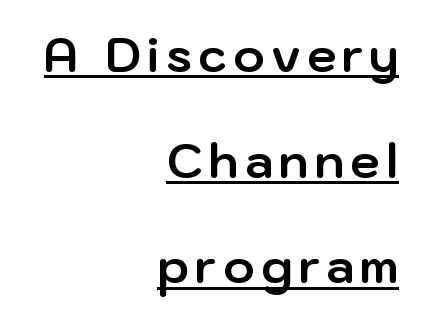
{"serif": "no", "italic": "no", "bold": "yes", "weight": "bold", "width": "normal", "stroke_contrast": "low", "x_height": "medium", "monospaced": "no", "underline": "yes", "align": "right", "line_spacing": "loose", "line_spacing_ratio": 2.25, "glyph_px": 47}
